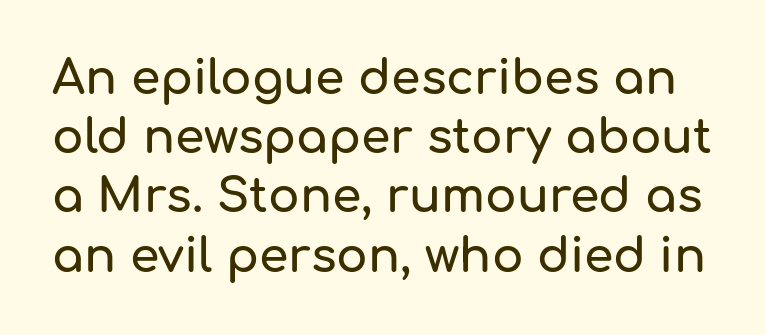
Q: Is the text italic (slanted)? A: No, it is upright.
Q: Is the typeface a serif or a sans-serif typeface? A: Sans-serif.
Q: Is the text underlined? A: No.
Q: Is the spacing between letters normal or unusually wide? A: Normal.
Q: Is the spacing between lines tight, normal or loose? A: Normal.
Q: Width (condensed, normal, or wide)? A: Normal.
Q: Stroke contrast? A: Low.
Q: x-height? A: Medium.
Q: Monospaced? A: No.
